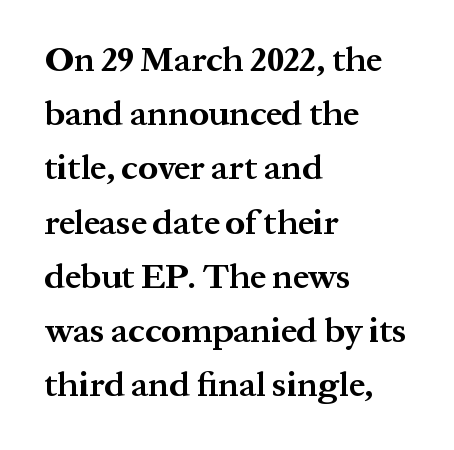
The image shows 35 px bold serif type, upright; set left-aligned, normal line spacing (1.55x), normal letter spacing, not underlined; medium stroke contrast and a medium x-height.
